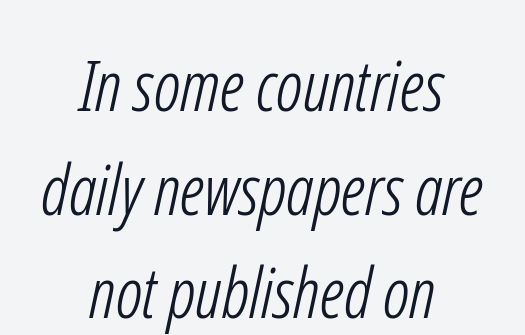
Nobody drew a line under any word here. This reads as an unemphasized weight, regular at the heaviest. Leftover space on each line is divided equally before and after the words. Do the characters align in a grid? No, the font is proportional. The tracking reads as untouched default to a designer's eye. The rows are spaced the way most documents space them.
